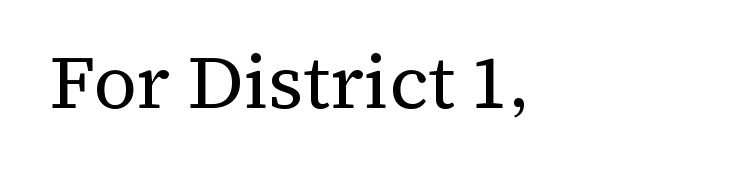
{"serif": "yes", "italic": "no", "bold": "no", "weight": "regular", "width": "normal", "stroke_contrast": "medium", "x_height": "medium", "monospaced": "no", "underline": "no", "align": "left", "letter_spacing": "normal", "letter_spacing_em": 0.0, "glyph_px": 75}
